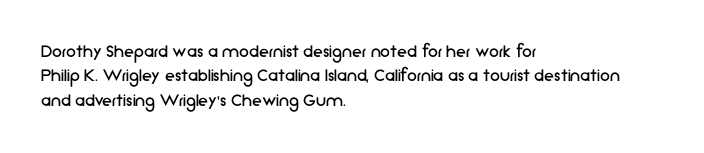
Q: Is the text bold? A: No.
Q: Is the text italic (slanted)? A: No, it is upright.
Q: Is the text underlined? A: No.
Q: How is the paragraph aligned? A: Left-aligned.
Q: Is the spacing between letters normal or unusually wide? A: Normal.
